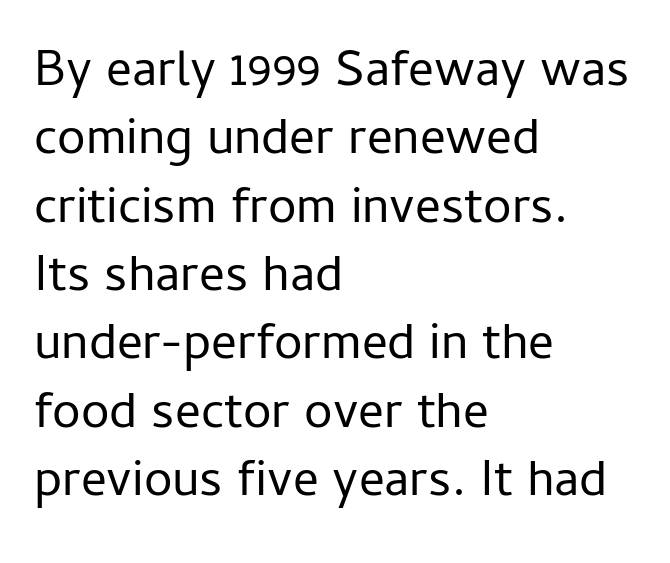
The image shows 51 px regular-weight sans-serif type, upright; set left-aligned, normal line spacing (1.34x), normal letter spacing, not underlined; low stroke contrast and a medium x-height.
